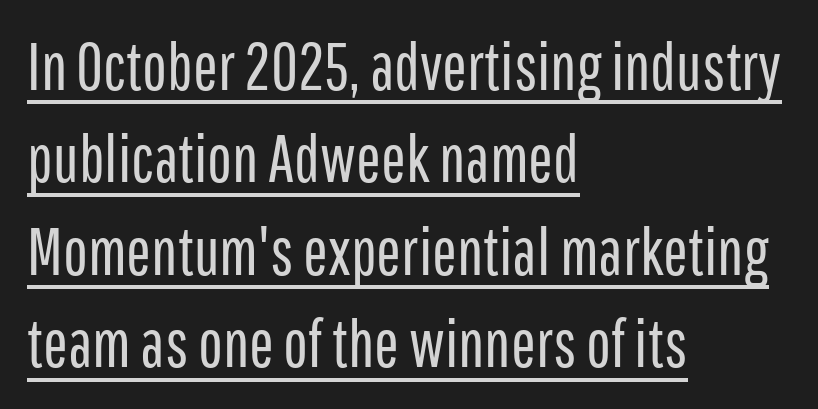
This rendering leaves character spacing at its baseline value. This rendering employs a face without finishing strokes, i.e., a sans-serif. Nothing heavy about these letters — not bold at all. Students, observe the line beneath the letters — that is underlining. If you drew a ruler down the left edge, every line would touch it.
